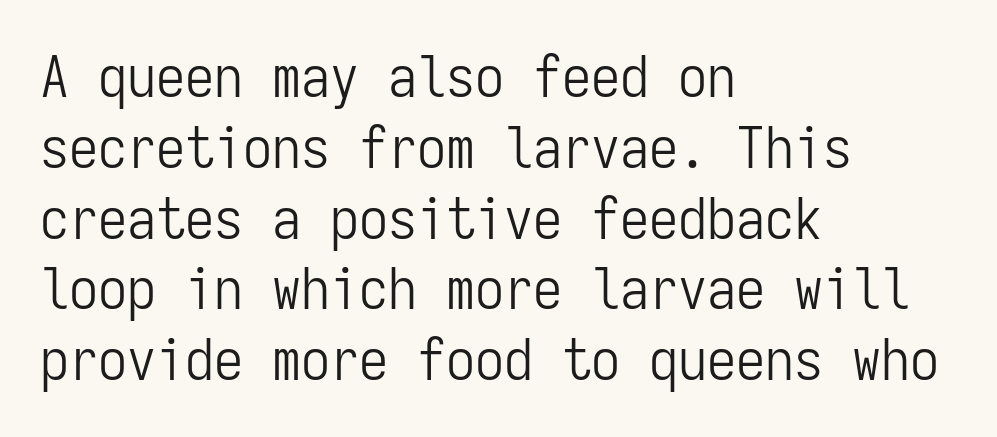
{"serif": "no", "italic": "no", "bold": "no", "weight": "light", "width": "condensed", "stroke_contrast": "low", "x_height": "medium", "monospaced": "yes", "underline": "no", "align": "left", "line_spacing_ratio": 1.22, "letter_spacing": "normal", "letter_spacing_em": 0.0, "glyph_px": 58}
